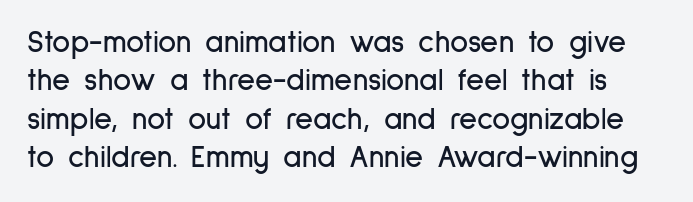
Q: Is the text italic (slanted)? A: No, it is upright.
Q: Is the typeface a serif or a sans-serif typeface? A: Sans-serif.
Q: Is the text underlined? A: No.
Q: Is the spacing between letters normal or unusually wide? A: Normal.
Q: Width (condensed, normal, or wide)? A: Condensed.
Q: Stroke contrast? A: Low.
Q: x-height? A: Medium.
Q: Monospaced? A: No.
